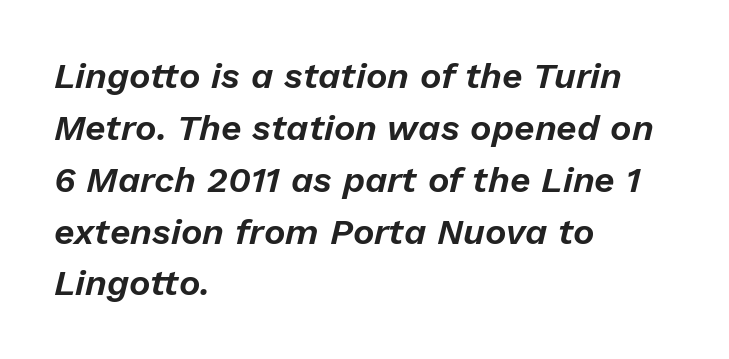
Q: Is the text italic (slanted)? A: Yes, it leans right by about 13 degrees.
Q: Is the text underlined? A: No.
Q: How is the paragraph aligned? A: Left-aligned.
Q: Is the spacing between letters normal or unusually wide? A: Normal.
Q: Is the spacing between lines tight, normal or loose? A: Normal.
Q: Width (condensed, normal, or wide)? A: Normal.
Q: Stroke contrast? A: Low.
Q: x-height? A: Medium.
Q: Monospaced? A: No.
